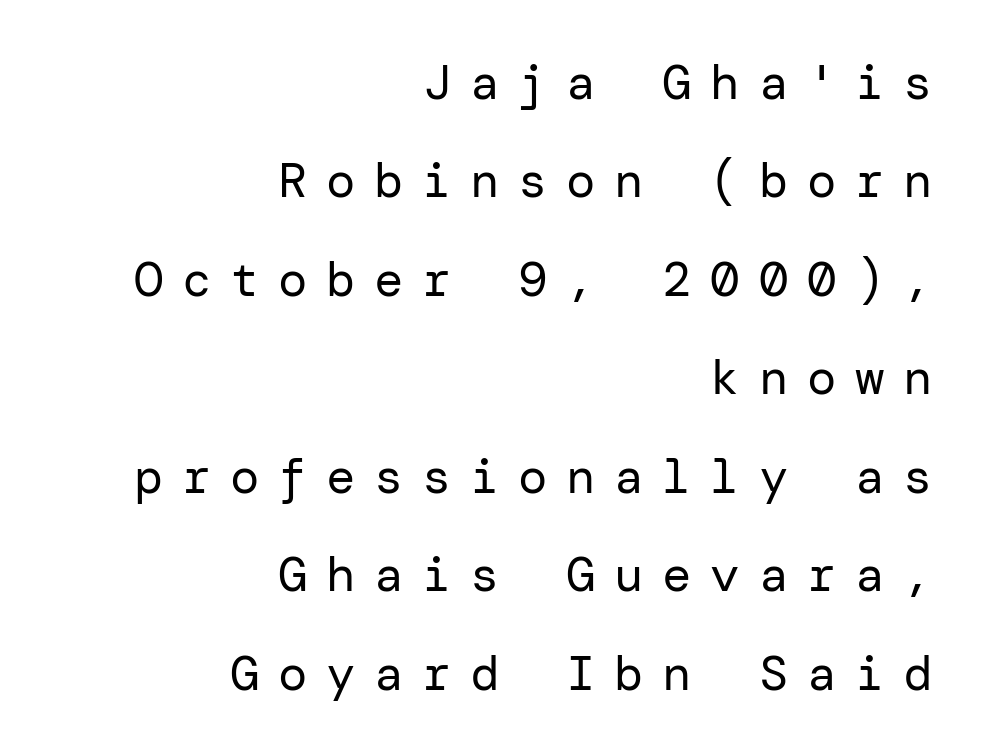
The image shows 49 px regular-weight sans-serif type, upright; set right-aligned, loose line spacing (2.01x), unusually wide letter spacing (+0.38 em), not underlined; low stroke contrast and a medium x-height.
